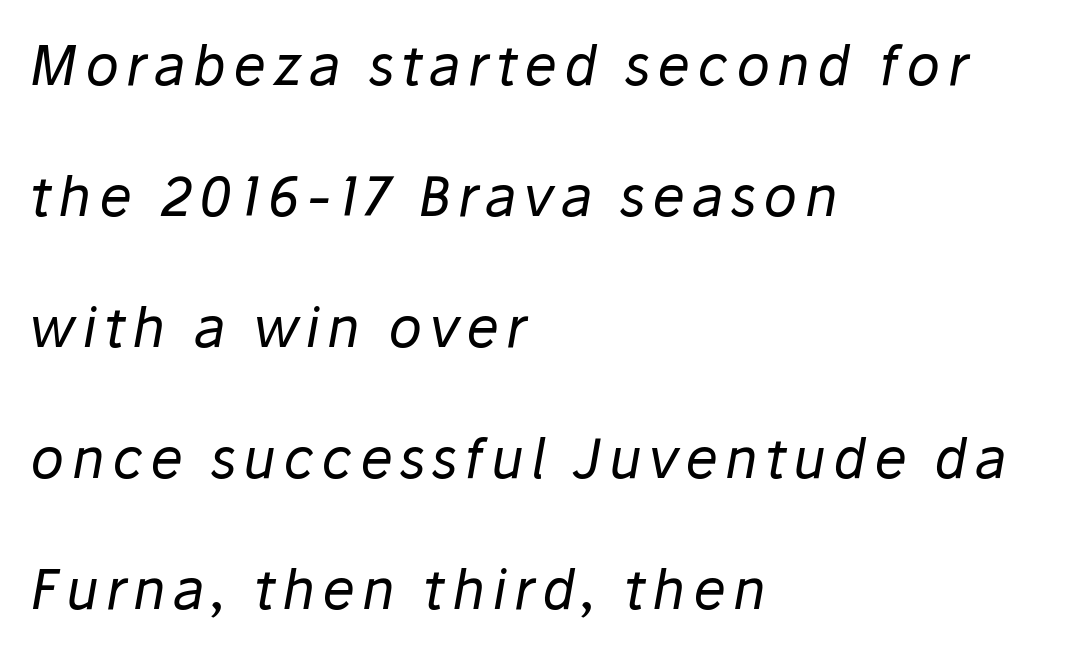
Q: Is the text bold? A: No.
Q: Is the text italic (slanted)? A: Yes, it leans right by about 10 degrees.
Q: Is the text underlined? A: No.
Q: How is the paragraph aligned? A: Left-aligned.
Q: Is the spacing between lines tight, normal or loose? A: Loose.
Q: Width (condensed, normal, or wide)? A: Normal.
Q: Stroke contrast? A: Low.
Q: x-height? A: Medium.
Q: Monospaced? A: No.
